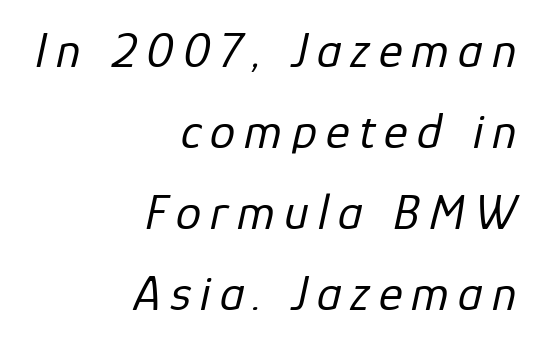
Q: Is the text bold? A: No.
Q: Is the text italic (slanted)? A: Yes, it leans right by about 12 degrees.
Q: Is the text underlined? A: No.
Q: How is the paragraph aligned? A: Right-aligned.
Q: Is the spacing between lines tight, normal or loose? A: Normal.
Q: Width (condensed, normal, or wide)? A: Normal.
Q: Stroke contrast? A: Low.
Q: x-height? A: Medium.
Q: Monospaced? A: No.
